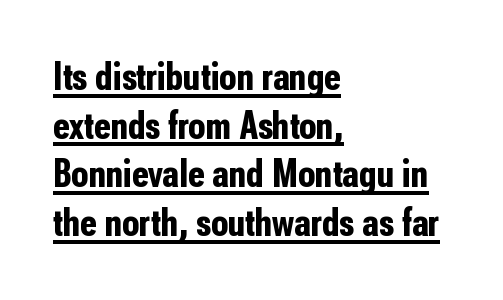
Posture: vertical. The lines sit at an ordinary, default distance from one another. Its strokes are broad and dark, the hallmark of bold type. This sample uses a sans-serif face. Glance below the letters and you will spot a drawn line.
